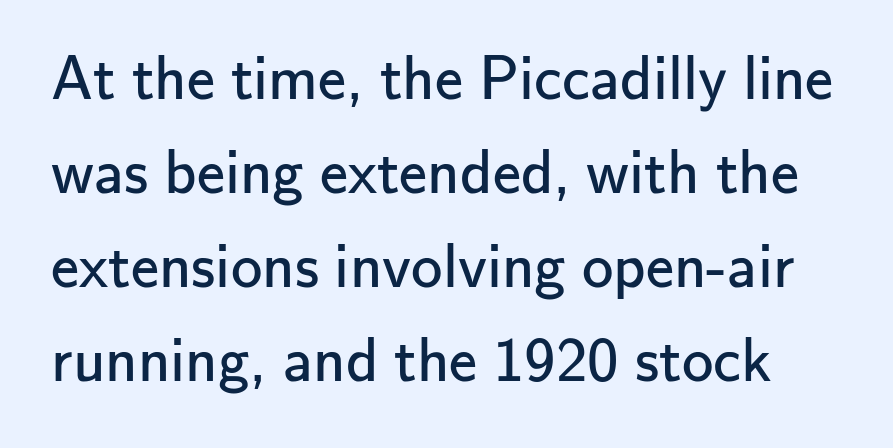
On a weight scale, this lands at 450 or below. Do the characters align in a grid? No, the font is proportional. The type is set solid horizontally, with unmodified tracking. The lettering stays uniformly vertical, giving the passage a roman look. A normal amount of white space separates one row of letters from the next. Type without underlining.
